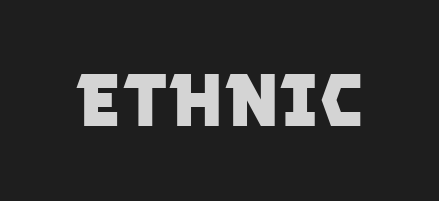
This sample uses a sans-serif face. Honestly, there is no underline to notice here at all. Is this a fixed-width face? No — the glyphs have proportional, varying widths. Default kerning and tracking; the words read as compact shapes. Pretty heavy lettering here — definitely bold.
